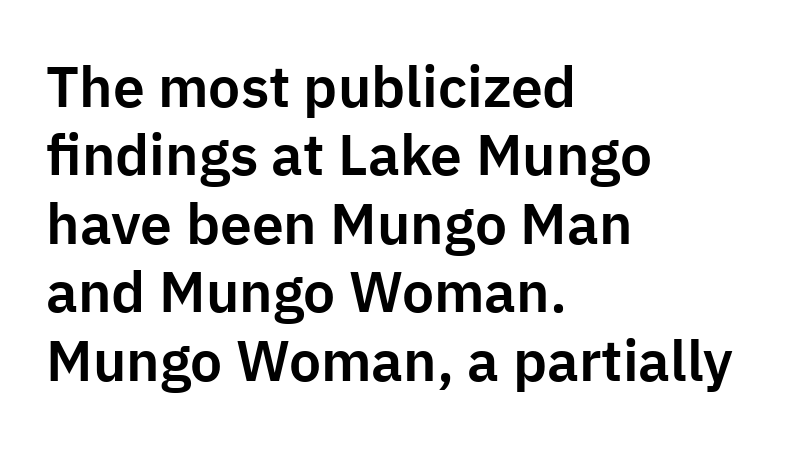
Q: Is the text italic (slanted)? A: No, it is upright.
Q: Is the typeface a serif or a sans-serif typeface? A: Sans-serif.
Q: Is the text underlined? A: No.
Q: How is the paragraph aligned? A: Left-aligned.
Q: Is the spacing between letters normal or unusually wide? A: Normal.
Q: Width (condensed, normal, or wide)? A: Normal.
Q: Stroke contrast? A: Low.
Q: x-height? A: Medium.
Q: Monospaced? A: No.
